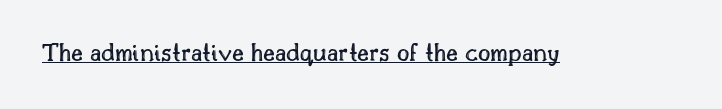
In terms of letterspacing, this is plain default setting. Ascenders rise straight up at ninety degrees. Underline: present.
